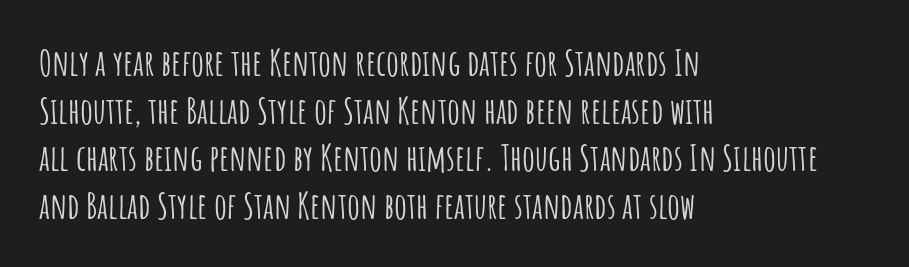
A typesetter would label this face a sans. Alignment: flush left. The specimen reads as upright at a glance. You could not count columns in this text — the font is proportionally spaced. Letters rest on an invisible, unmarked baseline. Look at the tracking — it's just the regular setting, nothing added.
